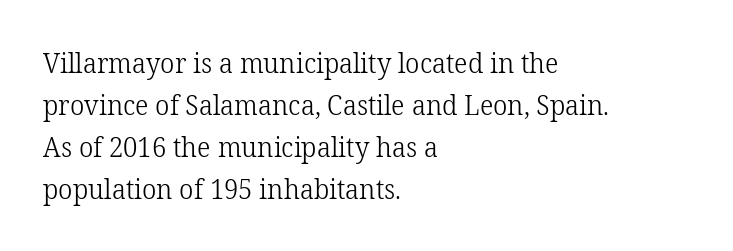
Q: Is the text bold? A: No.
Q: Is the text italic (slanted)? A: No, it is upright.
Q: Is the typeface a serif or a sans-serif typeface? A: Serif.
Q: Is the text underlined? A: No.
Q: How is the paragraph aligned? A: Left-aligned.
Q: Is the spacing between letters normal or unusually wide? A: Normal.
Q: Is the spacing between lines tight, normal or loose? A: Normal.
Q: Width (condensed, normal, or wide)? A: Normal.
Q: Stroke contrast? A: Low.
Q: x-height? A: Medium.
Q: Monospaced? A: No.
